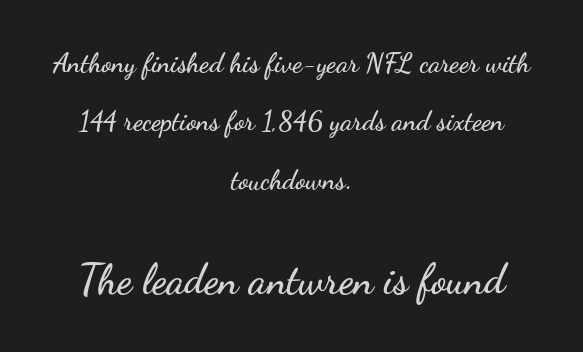
The image shows 41 px wide sans-serif type; set centered, loose line spacing (2.16x), normal letter spacing, not underlined; the second (bottom) block is 1.52x larger; low stroke contrast and a small x-height.
